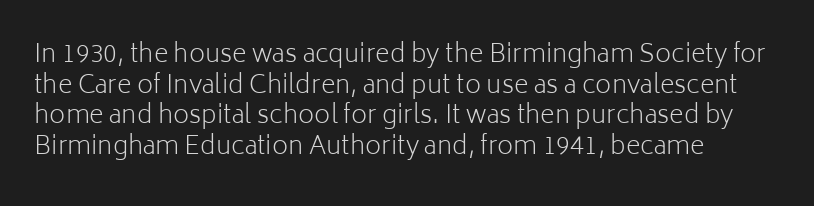
Q: Is the text bold? A: No.
Q: Is the text italic (slanted)? A: No, it is upright.
Q: Is the text underlined? A: No.
Q: How is the paragraph aligned? A: Left-aligned.
Q: Is the spacing between letters normal or unusually wide? A: Normal.
